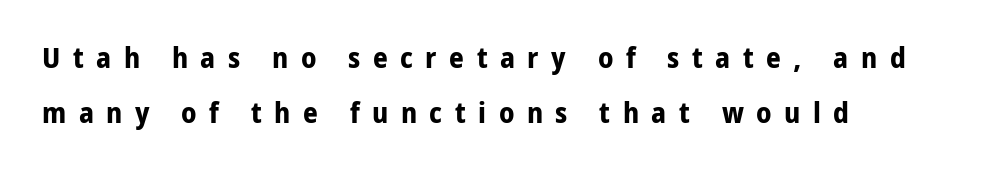
{"serif": "no", "italic": "no", "bold": "yes", "weight": "bold", "width": "normal", "stroke_contrast": "low", "x_height": "medium", "monospaced": "no", "underline": "no", "align": "left", "line_spacing_ratio": 1.89, "letter_spacing": "wide", "letter_spacing_em": 0.43, "glyph_px": 29}
